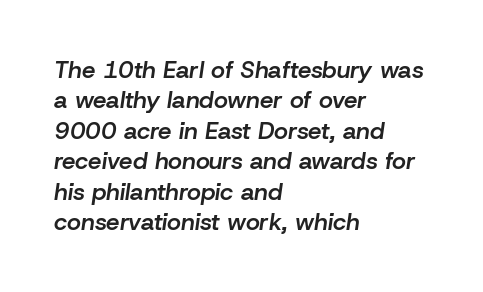
The image shows 24 px text type, italic (leaning right); set left-aligned, normal line spacing (1.27x), normal letter spacing, not underlined.
